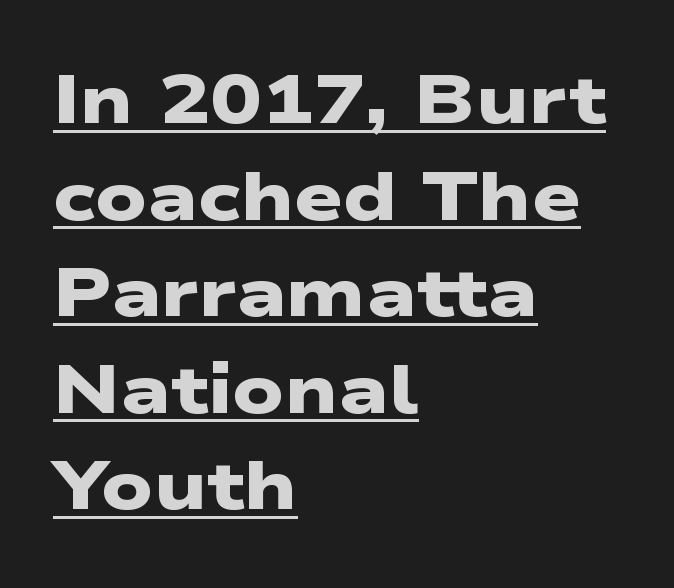
Q: Is the text bold? A: Yes.
Q: Is the typeface a serif or a sans-serif typeface? A: Sans-serif.
Q: Is the text underlined? A: Yes.
Q: How is the paragraph aligned? A: Left-aligned.
Q: Is the spacing between letters normal or unusually wide? A: Normal.
Q: Is the spacing between lines tight, normal or loose? A: Normal.
Q: Width (condensed, normal, or wide)? A: Wide.
Q: Stroke contrast? A: Low.
Q: x-height? A: Medium.
Q: Monospaced? A: No.
